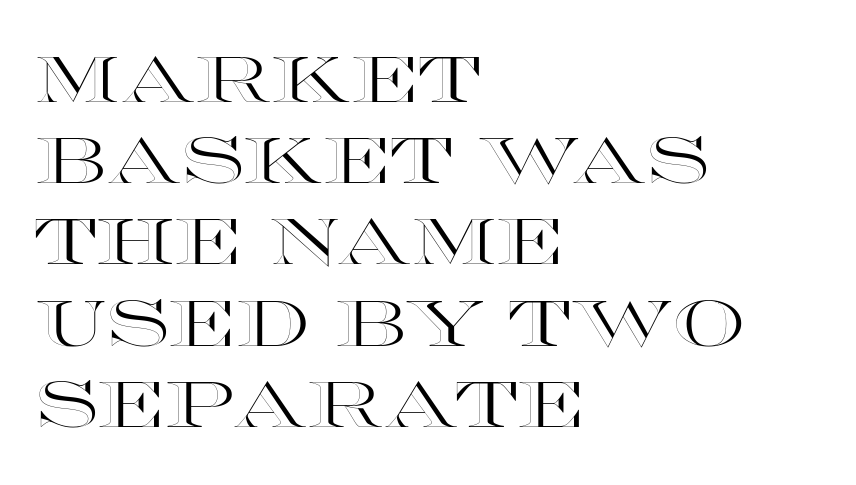
The image shows 65 px wide type, upright; set left-aligned, normal line spacing (1.25x), normal letter spacing, not underlined; a large x-height.
